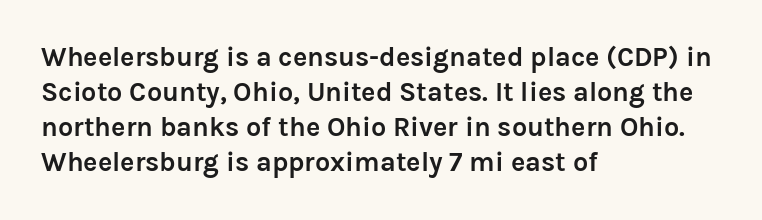
{"italic": "no", "bold": "yes", "underline": "no", "align": "left", "line_spacing": "normal", "line_spacing_ratio": 1.3, "letter_spacing": "normal", "letter_spacing_em": 0.0, "glyph_px": 27}
